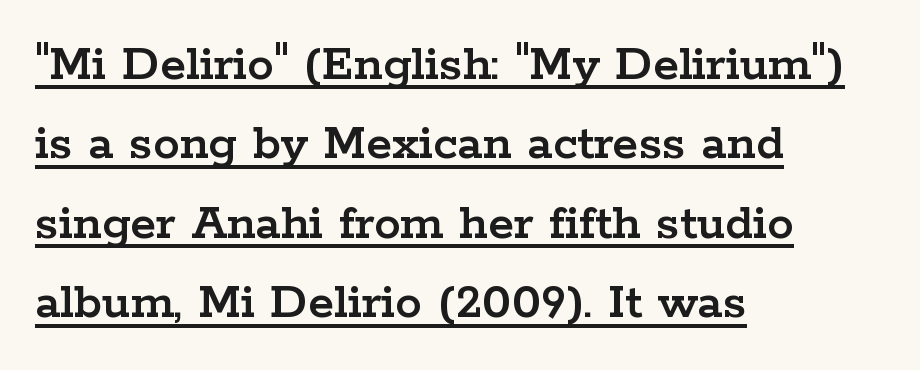
{"serif": "yes", "italic": "no", "width": "wide", "stroke_contrast": "low", "x_height": "medium", "monospaced": "no", "underline": "yes", "align": "left", "line_spacing": "normal", "line_spacing_ratio": 1.5, "letter_spacing": "normal", "letter_spacing_em": 0.0, "glyph_px": 53}
